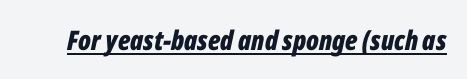
{"italic": "yes", "lean": "right", "slant_degrees": 12, "bold": "yes", "underline": "yes", "letter_spacing": "normal", "letter_spacing_em": 0.0, "glyph_px": 27}
